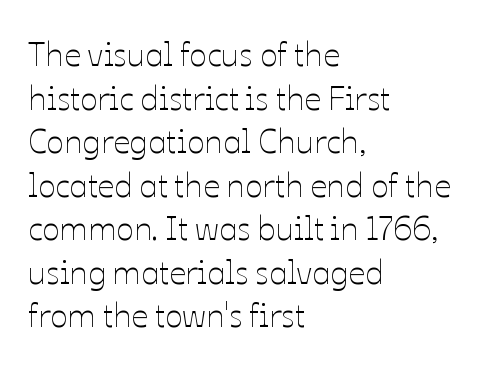
Q: Is the text bold? A: No.
Q: Is the text italic (slanted)? A: No, it is upright.
Q: Is the text underlined? A: No.
Q: How is the paragraph aligned? A: Left-aligned.
Q: Is the spacing between letters normal or unusually wide? A: Normal.
Q: Is the spacing between lines tight, normal or loose? A: Normal.
Q: Width (condensed, normal, or wide)? A: Normal.
Q: Stroke contrast? A: Low.
Q: x-height? A: Medium.
Q: Monospaced? A: No.
